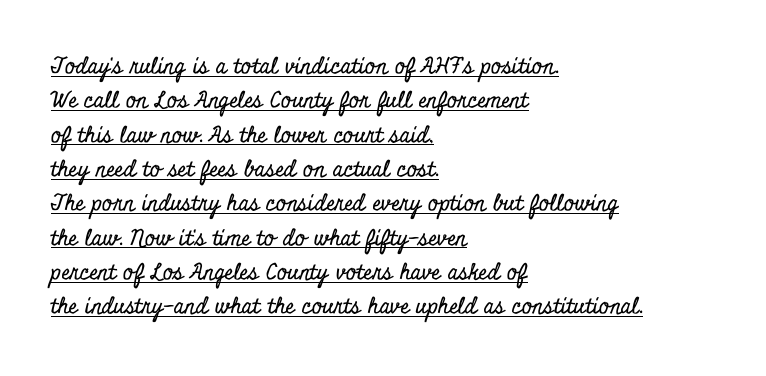
{"underline": "yes", "align": "left", "line_spacing": "normal", "line_spacing_ratio": 1.56, "letter_spacing": "normal", "letter_spacing_em": 0.0, "glyph_px": 22}
